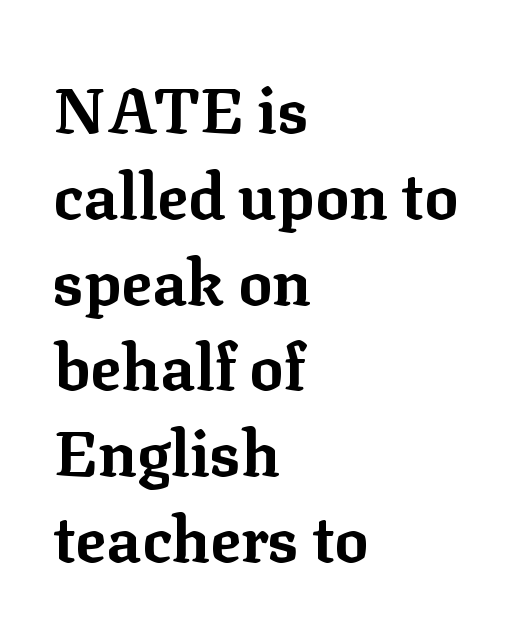
{"serif": "yes", "italic": "no", "bold": "yes", "weight": "bold", "width": "normal", "stroke_contrast": "low", "x_height": "medium", "monospaced": "no", "underline": "no", "align": "left", "line_spacing": "normal", "line_spacing_ratio": 1.34, "letter_spacing": "normal", "letter_spacing_em": 0.0, "glyph_px": 64}
